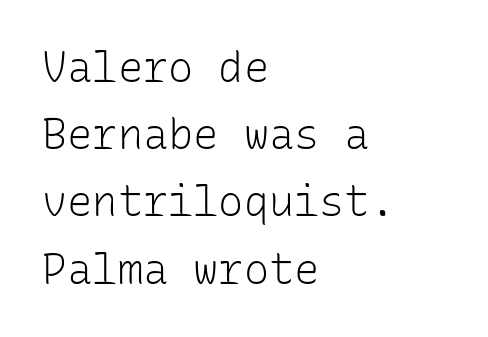
{"serif": "no", "italic": "no", "bold": "no", "weight": "light", "width": "normal", "stroke_contrast": "low", "x_height": "medium", "monospaced": "yes", "underline": "no", "align": "left", "line_spacing": "normal", "line_spacing_ratio": 1.6, "letter_spacing": "normal", "letter_spacing_em": 0.0, "glyph_px": 42}
